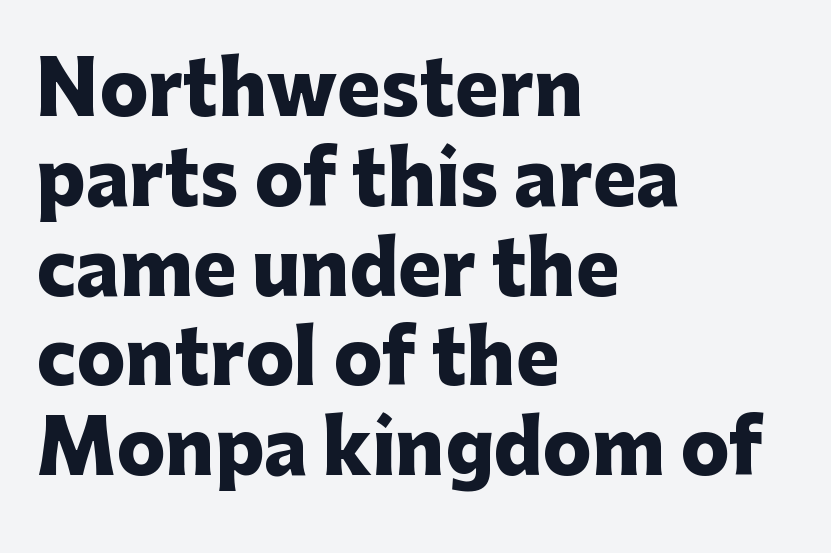
Q: Is the text bold? A: Yes.
Q: Is the text italic (slanted)? A: No, it is upright.
Q: Is the typeface a serif or a sans-serif typeface? A: Sans-serif.
Q: Is the text underlined? A: No.
Q: How is the paragraph aligned? A: Left-aligned.
Q: Is the spacing between letters normal or unusually wide? A: Normal.
Q: Width (condensed, normal, or wide)? A: Normal.
Q: Stroke contrast? A: Low.
Q: x-height? A: Medium.
Q: Monospaced? A: No.
